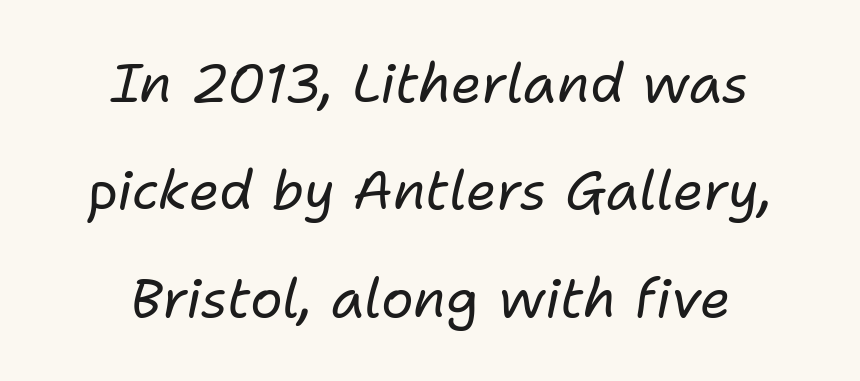
Is the stroke heavy? The answer is a plain regular-or-lighter. A typesetter would call this proportional, since set widths differ per character. Characters are canted at an angle relative to the baseline's perpendicular. Check under the words: just untouched page.
